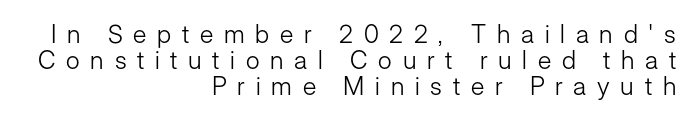
Weight: not bold — regular or lighter. In terms of leading, this rendering errs on the cramped side. Posture: upright roman. Any mark beneath the type? The region is blank.
